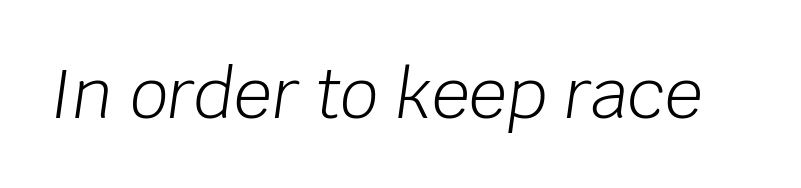
Q: Is the text bold? A: No.
Q: Is the text italic (slanted)? A: Yes, it leans right by about 8 degrees.
Q: Is the text underlined? A: No.
Q: Is the spacing between letters normal or unusually wide? A: Normal.
Q: Width (condensed, normal, or wide)? A: Normal.
Q: Stroke contrast? A: Low.
Q: x-height? A: Large.
Q: Monospaced? A: No.
